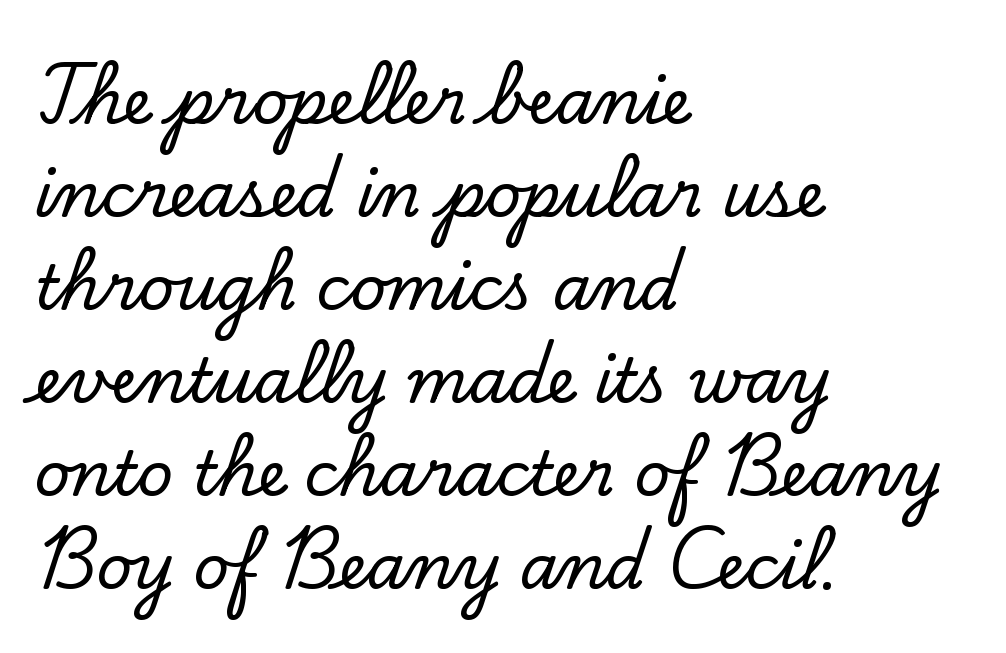
{"serif": "yes", "width": "normal", "stroke_contrast": "low", "x_height": "small", "monospaced": "no", "underline": "no", "align": "left", "line_spacing": "normal", "line_spacing_ratio": 1.5, "letter_spacing": "normal", "letter_spacing_em": 0.0, "glyph_px": 62}
